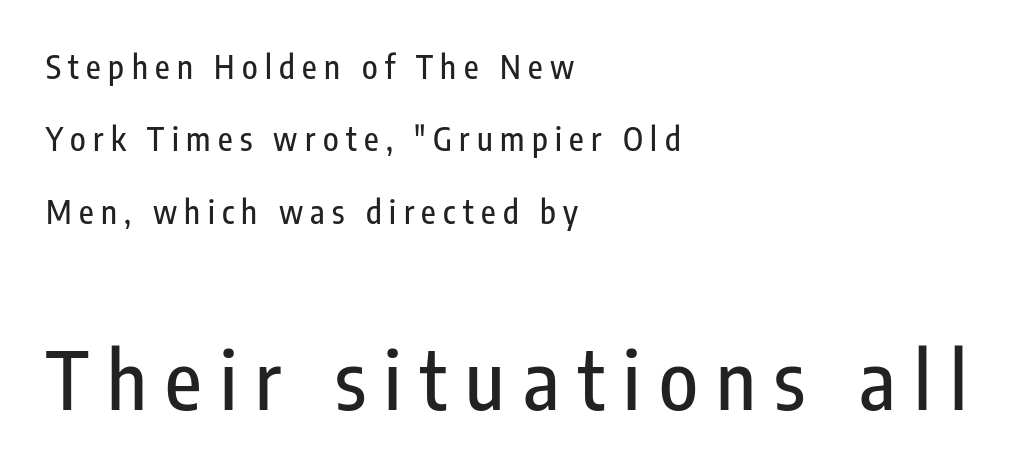
Q: Is the text italic (slanted)? A: No, it is upright.
Q: Is the typeface a serif or a sans-serif typeface? A: Sans-serif.
Q: Is the text underlined? A: No.
Q: How is the paragraph aligned? A: Left-aligned.
Q: Is the spacing between letters normal or unusually wide? A: Unusually wide.
Q: Is the spacing between lines tight, normal or loose? A: Loose.
Q: Which block of text is set in a larger size, the first (top) or the second (bottom)? A: The second (bottom) one.
Q: Width (condensed, normal, or wide)? A: Condensed.
Q: Stroke contrast? A: Low.
Q: x-height? A: Medium.
Q: Monospaced? A: No.
